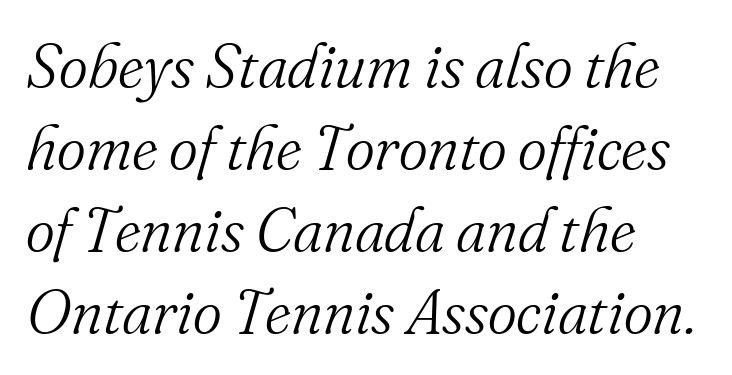
The image shows 62 px light serif type, italic (leaning right); set left-aligned, normal line spacing (1.32x), normal letter spacing, not underlined; medium stroke contrast and a small x-height.
